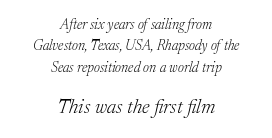
{"italic": "yes", "lean": "right", "slant_degrees": 17, "bold": "no", "underline": "no", "align": "center", "line_spacing": "normal", "line_spacing_ratio": 1.53, "letter_spacing": "normal", "letter_spacing_em": 0.0, "larger_block": "second", "size_ratio": 1.43, "glyph_px": 20}
